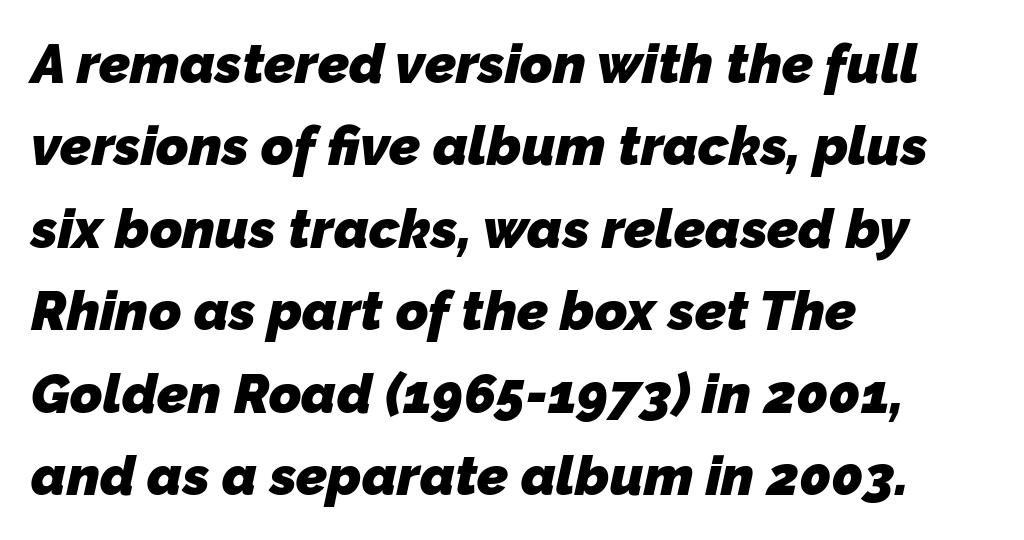
Nobody drew a line under any word here. Note: no serifs on the glyphs. The lines in this sample share a left origin and differ only in where they stop. Character widths vary here, with narrow letters taking less room than wide ones.
